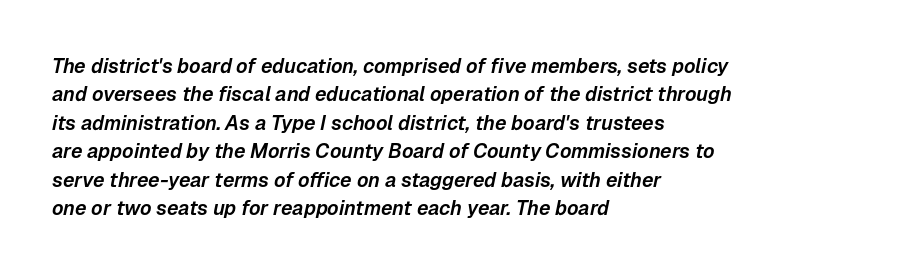
Q: Is the text italic (slanted)? A: Yes, it leans right by about 12 degrees.
Q: Is the text underlined? A: No.
Q: How is the paragraph aligned? A: Left-aligned.
Q: Is the spacing between letters normal or unusually wide? A: Normal.
Q: Is the spacing between lines tight, normal or loose? A: Normal.
